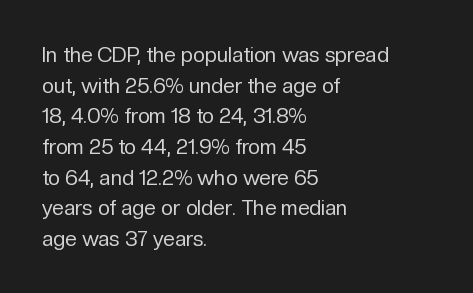
{"italic": "no", "bold": "no", "underline": "no", "align": "left", "line_spacing": "normal", "line_spacing_ratio": 1.46, "letter_spacing": "normal", "letter_spacing_em": 0.0, "glyph_px": 21}
